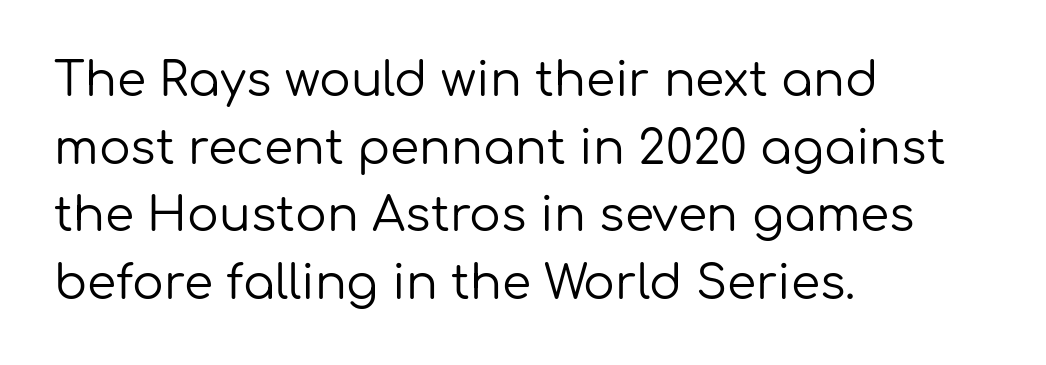
Counters stay open thanks to moderate or lighter strokes. Where is the straight margin? On the left. Descenders are the only things crossing below the line. The passage shown is typeset with a sans-serif family. A typesetter would call this zero additional tracking.
